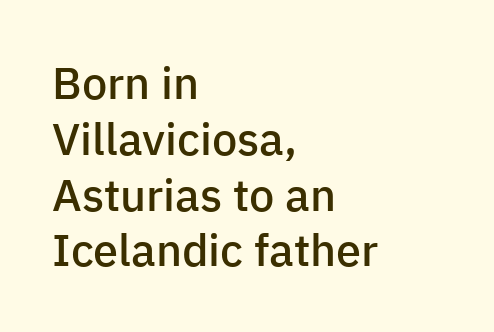
Typesetter's note: demi weight, one step under bold. The compositor pushed each line to the left boundary. The string is rendered with underlining switched off. What stands out about the letter spacing? Nothing — it is the standard amount. Is this a sans? Yes — the strokes have no serifs. The face used here is proportionally spaced, like ordinary book or web type.
